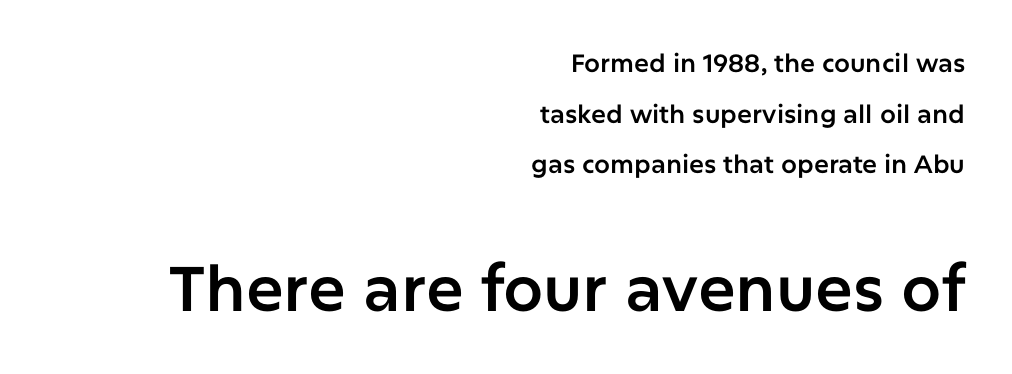
The image shows 63 px sans-serif type, upright; set right-aligned, loose line spacing (2.03x), normal letter spacing, not underlined; the second (bottom) block is 2.52x larger; low stroke contrast and a medium x-height.
